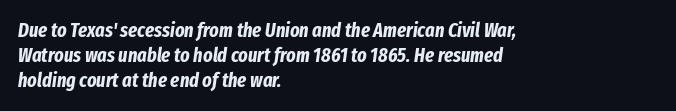
Q: Is the text bold? A: Yes.
Q: Is the text italic (slanted)? A: Yes, it leans right by about 8 degrees.
Q: Is the text underlined? A: No.
Q: How is the paragraph aligned? A: Left-aligned.
Q: Is the spacing between letters normal or unusually wide? A: Normal.
